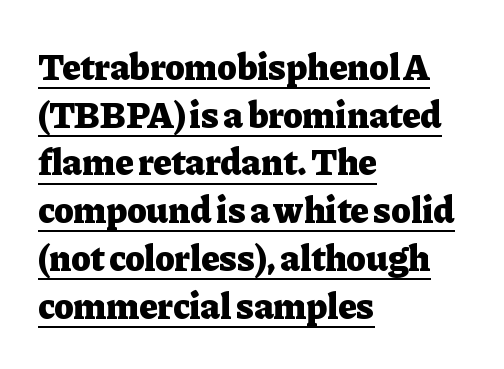
{"serif": "yes", "italic": "no", "bold": "yes", "weight": "heavy", "width": "normal", "stroke_contrast": "low", "x_height": "medium", "monospaced": "no", "underline": "yes", "align": "left", "line_spacing": "normal", "line_spacing_ratio": 1.29, "letter_spacing": "normal", "letter_spacing_em": 0.0, "glyph_px": 37}
